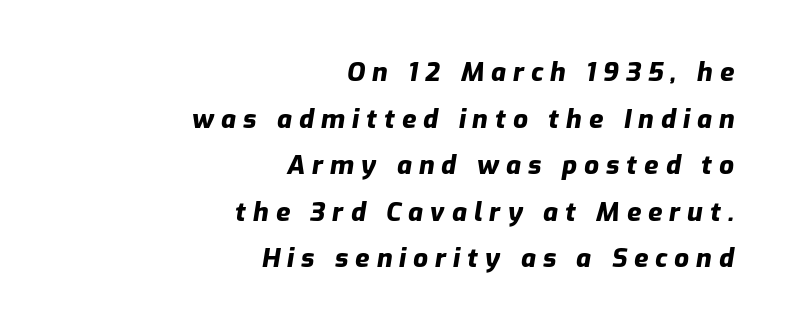
The image shows 26 px bold type, italic (leaning right); set right-aligned, line spacing 1.79x, unusually wide letter spacing (+0.27 em), not underlined.
